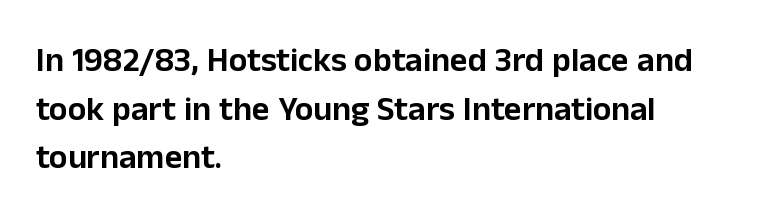
The image shows 34 px sans-serif type, upright; set left-aligned, normal line spacing (1.43x), normal letter spacing, not underlined; low stroke contrast and a medium x-height.
